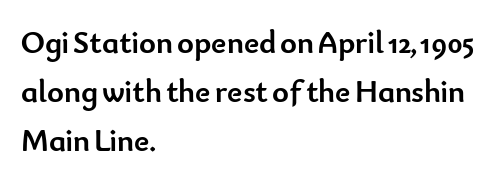
Check under the words: just untouched page. Horizontally, the lines are justified to the leading edge only. Think of a printed novel: that variable character pitch is what you see here. Caption: bold face, heavy strokes. The designer went with a sans here, leaving each stem footless.
